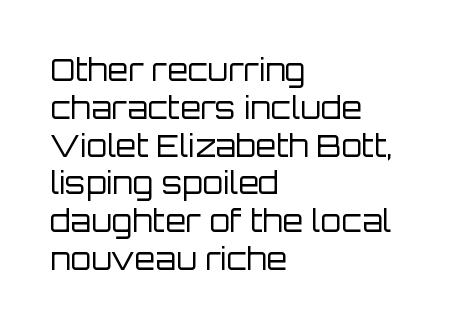
The image shows 30 px regular-weight sans-serif type, upright; set left-aligned, normal line spacing (1.26x), normal letter spacing, not underlined; low stroke contrast and a large x-height.
